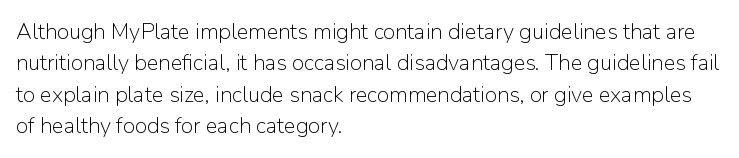
The line-height multiplier appears to be the usual default. The ragged edge is on the right, which tells us the setting is flush left. A typesetter would mark this as roman, not italic. This sample uses plain, unmodified letter spacing. No letter is thick-stroked: the sample isn't bold.
